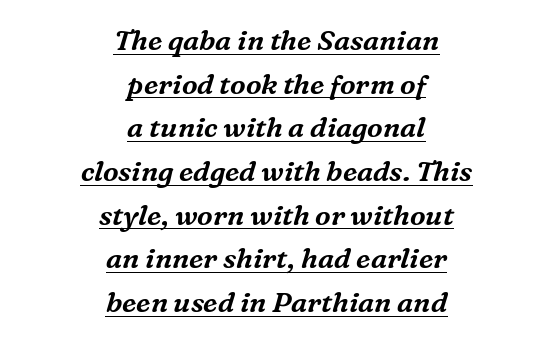
The letters carry serifs — small finishing strokes at the ends of their stems. The rendered words wear a rule along their underside. The tracking reads as untouched default to a designer's eye. Centered paragraph, ragged on both sides. Each new line begins a customary step beneath the previous one. Emphasis-style slanted type is in use.
